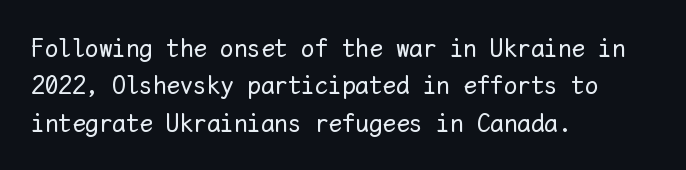
The image shows 27 px text type, upright; set left-aligned, normal line spacing (1.38x), normal letter spacing, not underlined.
